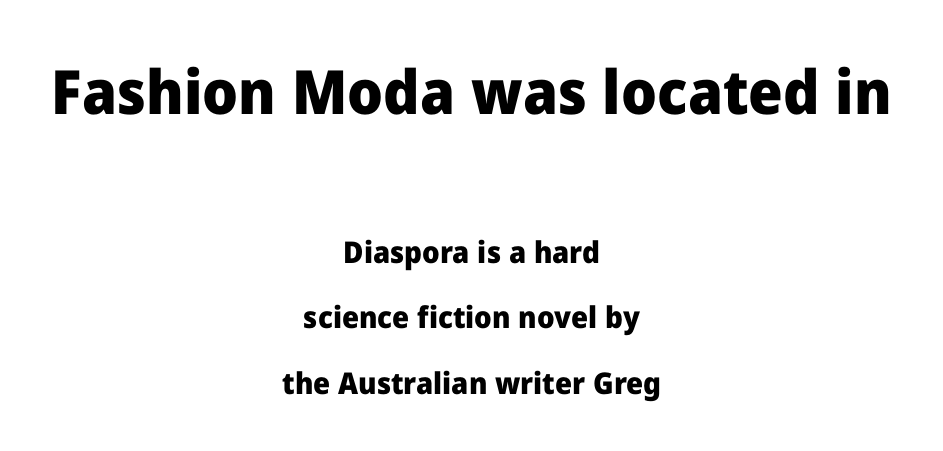
Q: Is the text bold? A: Yes.
Q: Is the text italic (slanted)? A: No, it is upright.
Q: Is the typeface a serif or a sans-serif typeface? A: Sans-serif.
Q: Is the text underlined? A: No.
Q: How is the paragraph aligned? A: Centered.
Q: Is the spacing between letters normal or unusually wide? A: Normal.
Q: Is the spacing between lines tight, normal or loose? A: Loose.
Q: Which block of text is set in a larger size, the first (top) or the second (bottom)? A: The first (top) one.
Q: Width (condensed, normal, or wide)? A: Normal.
Q: Stroke contrast? A: Low.
Q: x-height? A: Medium.
Q: Monospaced? A: No.
